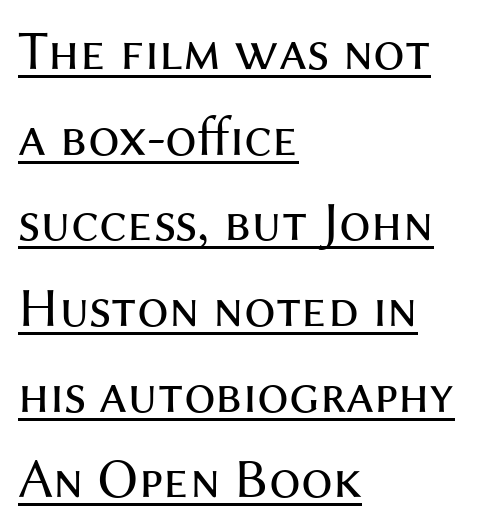
Q: Is the text bold? A: No.
Q: Is the text italic (slanted)? A: No, it is upright.
Q: Is the typeface a serif or a sans-serif typeface? A: Sans-serif.
Q: Is the text underlined? A: Yes.
Q: How is the paragraph aligned? A: Left-aligned.
Q: Is the spacing between letters normal or unusually wide? A: Normal.
Q: Is the spacing between lines tight, normal or loose? A: Normal.
Q: Width (condensed, normal, or wide)? A: Normal.
Q: Stroke contrast? A: Medium.
Q: x-height? A: Medium.
Q: Monospaced? A: No.
